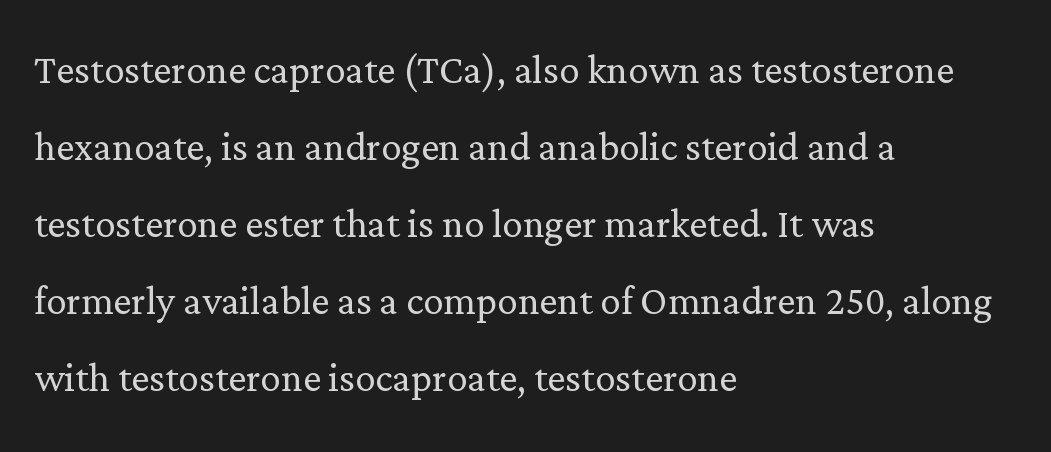
Q: Is the text bold? A: No.
Q: Is the text italic (slanted)? A: No, it is upright.
Q: Is the typeface a serif or a sans-serif typeface? A: Serif.
Q: Is the text underlined? A: No.
Q: How is the paragraph aligned? A: Left-aligned.
Q: Is the spacing between letters normal or unusually wide? A: Normal.
Q: Is the spacing between lines tight, normal or loose? A: Normal.
Q: Width (condensed, normal, or wide)? A: Normal.
Q: Stroke contrast? A: Low.
Q: x-height? A: Medium.
Q: Monospaced? A: No.
